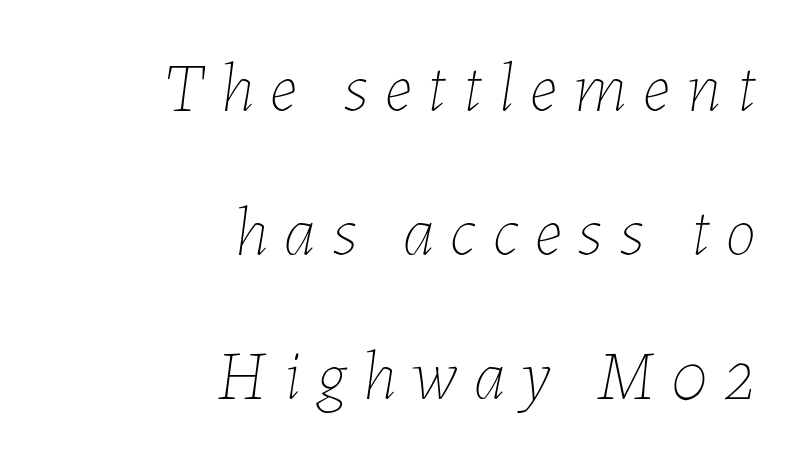
Yep, that's italic — everything's leaning. Vertically, the passage feels expansive, rows floating well apart. This sample has the flowing, uneven cadence of proportional lettering. Stem width sits at or under what a default text font uses.
